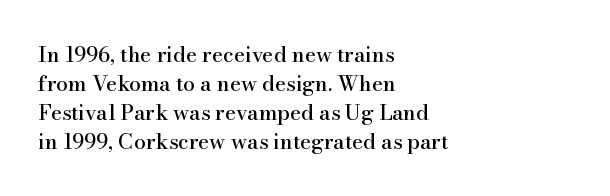
{"italic": "no", "underline": "no", "align": "left", "line_spacing": "normal", "line_spacing_ratio": 1.38, "letter_spacing": "normal", "letter_spacing_em": 0.0, "glyph_px": 21}
